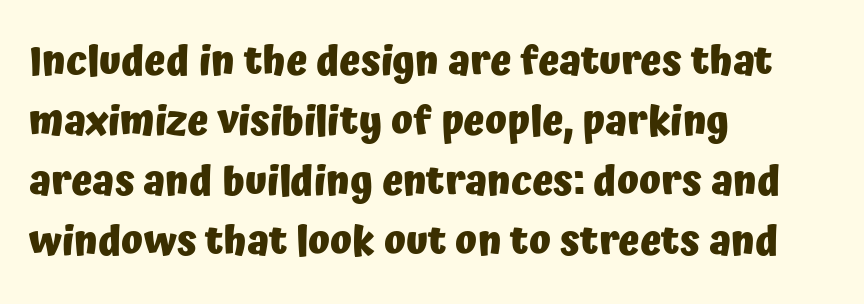
I'd call this a sans setting — the letters go barefoot. Clear beneath every line of the passage. Reading down the block, your eye returns to a fixed left position each line. Spacing verdict: proportional, widths tailored to each character. These lines were composed using upright roman letters.
